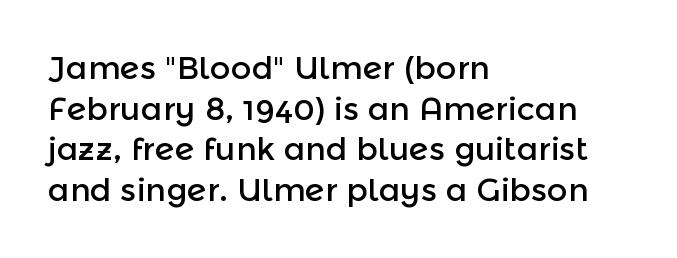
{"serif": "no", "italic": "no", "width": "normal", "x_height": "medium", "monospaced": "no", "underline": "no", "align": "left", "line_spacing": "normal", "line_spacing_ratio": 1.27, "letter_spacing": "normal", "letter_spacing_em": 0.0, "glyph_px": 32}
